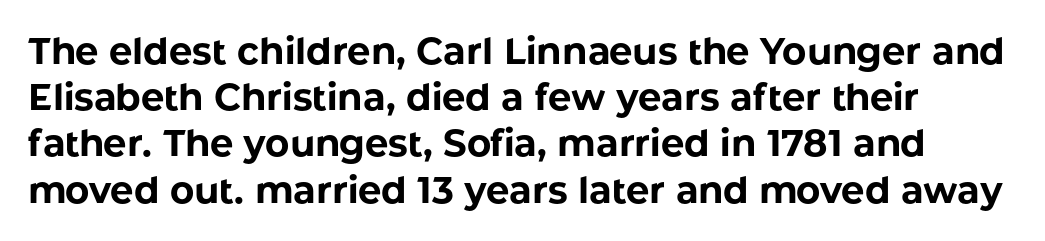
{"serif": "no", "italic": "no", "bold": "yes", "weight": "bold", "width": "normal", "stroke_contrast": "low", "x_height": "medium", "monospaced": "no", "underline": "no", "line_spacing": "normal", "line_spacing_ratio": 1.25, "letter_spacing": "normal", "letter_spacing_em": 0.0, "glyph_px": 37}
